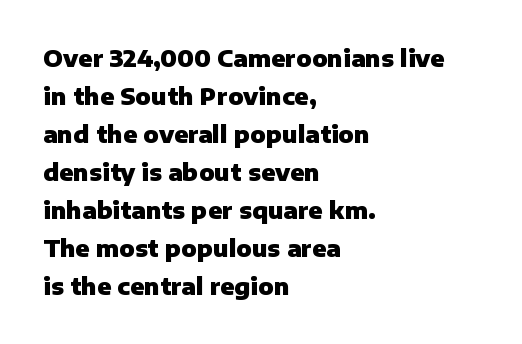
The image shows 23 px bold type, upright; set left-aligned, normal line spacing (1.65x), normal letter spacing, not underlined.
